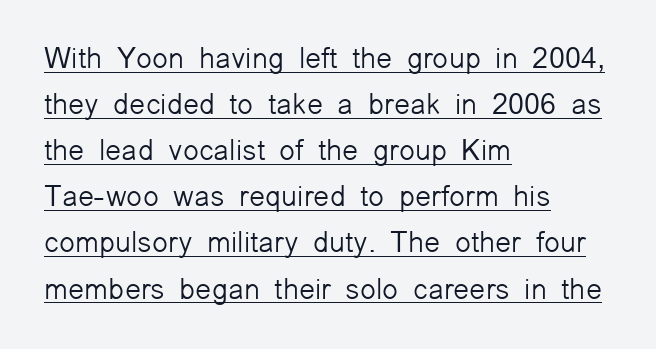
The image shows 29 px light sans-serif type, upright; set left-aligned, normal line spacing (1.59x), normal letter spacing, underlined; low stroke contrast and a medium x-height.
